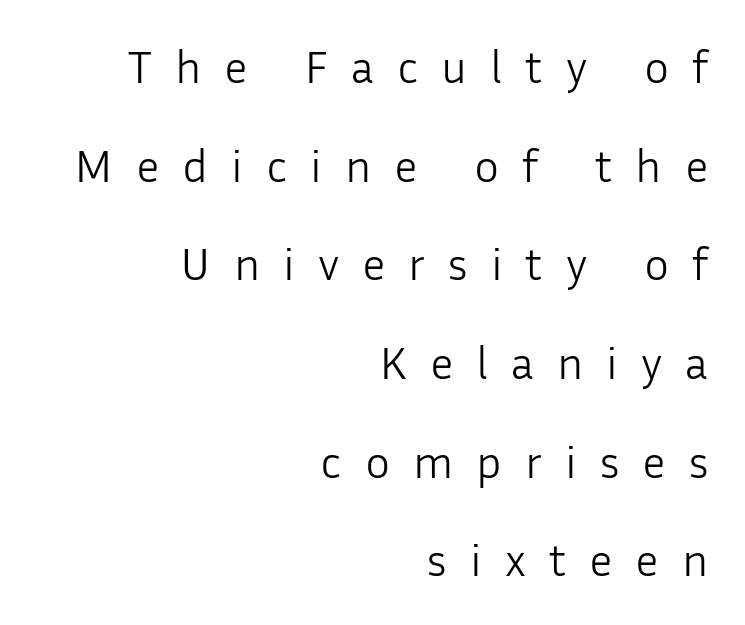
Q: Is the text bold? A: No.
Q: Is the text italic (slanted)? A: No, it is upright.
Q: Is the typeface a serif or a sans-serif typeface? A: Sans-serif.
Q: Is the text underlined? A: No.
Q: How is the paragraph aligned? A: Right-aligned.
Q: Is the spacing between letters normal or unusually wide? A: Unusually wide.
Q: Is the spacing between lines tight, normal or loose? A: Loose.
Q: Width (condensed, normal, or wide)? A: Normal.
Q: Stroke contrast? A: Low.
Q: x-height? A: Medium.
Q: Monospaced? A: No.
